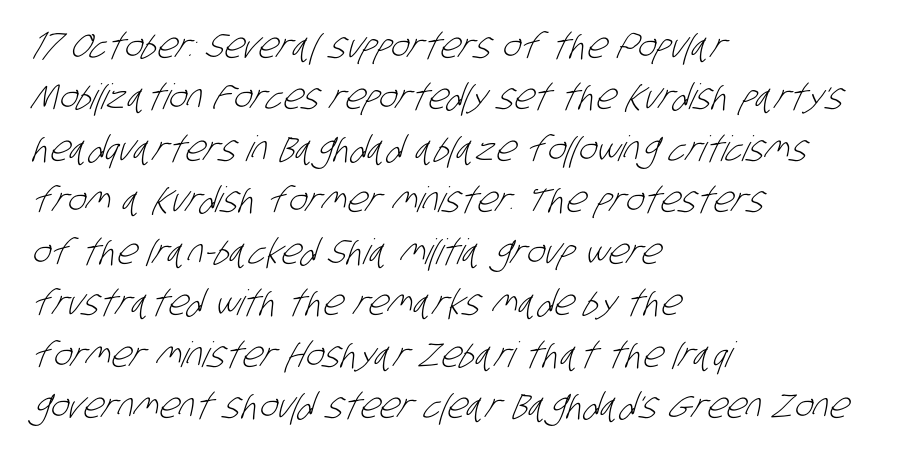
{"serif": "no", "bold": "no", "weight": "light", "width": "condensed", "stroke_contrast": "low", "x_height": "large", "monospaced": "no", "underline": "no", "align": "left", "line_spacing": "normal", "line_spacing_ratio": 1.47, "letter_spacing": "normal", "letter_spacing_em": 0.0, "glyph_px": 35}
